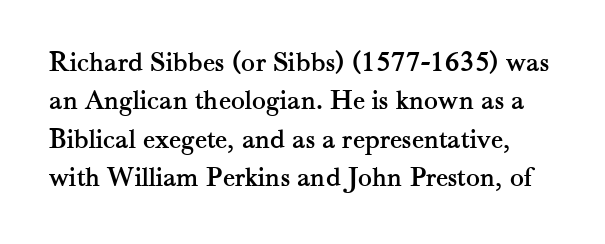
{"serif": "yes", "italic": "no", "width": "normal", "stroke_contrast": "medium", "x_height": "small", "monospaced": "no", "underline": "no", "line_spacing": "normal", "line_spacing_ratio": 1.32, "letter_spacing": "normal", "letter_spacing_em": 0.0, "glyph_px": 29}
